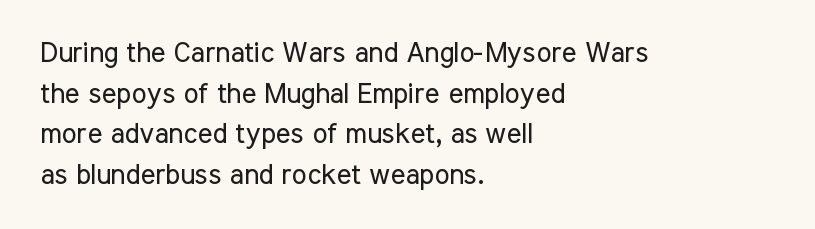
{"serif": "no", "italic": "no", "bold": "no", "weight": "regular", "width": "condensed", "stroke_contrast": "low", "x_height": "medium", "monospaced": "no", "underline": "no", "align": "left", "line_spacing": "normal", "line_spacing_ratio": 1.45, "letter_spacing": "normal", "letter_spacing_em": 0.0, "glyph_px": 28}
